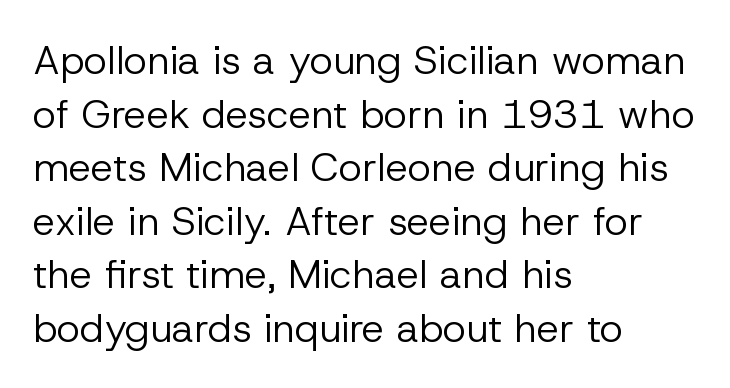
Compared with typical body copy, the letter spacing here is the same. Looks like regular typesetting: each glyph gets only the width it needs. Line starts are locked; line ends wander. The font is comparable to plain body text, perhaps lighter.
